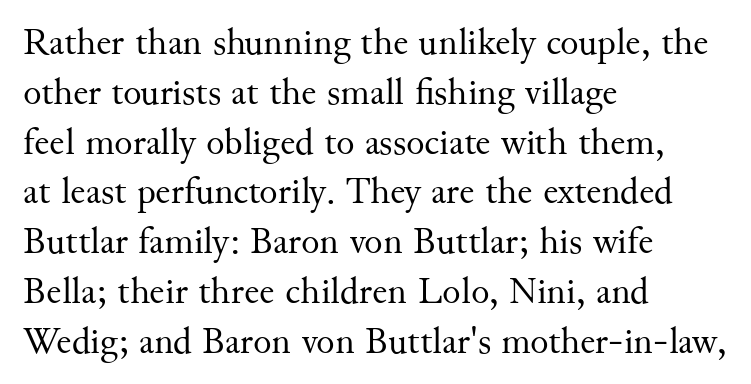
{"serif": "yes", "italic": "no", "bold": "no", "weight": "regular", "width": "normal", "stroke_contrast": "medium", "x_height": "small", "monospaced": "no", "underline": "no", "align": "left", "line_spacing": "normal", "line_spacing_ratio": 1.31, "letter_spacing": "normal", "letter_spacing_em": 0.0, "glyph_px": 38}
